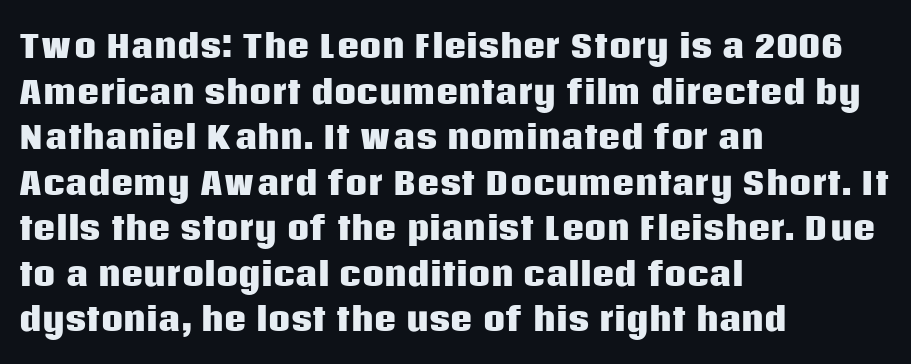
The image shows 31 px heavy sans-serif type, upright; set left-aligned, normal line spacing (1.47x), normal letter spacing, not underlined; low stroke contrast and a large x-height.
